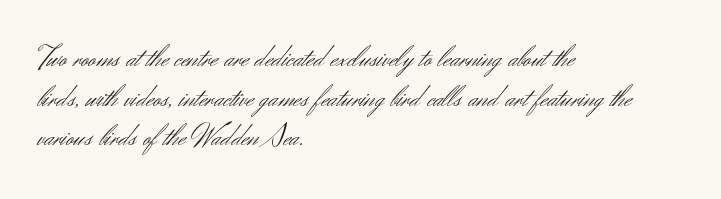
Q: Is the text bold? A: No.
Q: Is the text italic (slanted)? A: Yes.
Q: Is the typeface a serif or a sans-serif typeface? A: Sans-serif.
Q: Is the text underlined? A: No.
Q: How is the paragraph aligned? A: Left-aligned.
Q: Is the spacing between letters normal or unusually wide? A: Normal.
Q: Is the spacing between lines tight, normal or loose? A: Normal.
Q: Width (condensed, normal, or wide)? A: Normal.
Q: Stroke contrast? A: Medium.
Q: x-height? A: Small.
Q: Monospaced? A: No.
